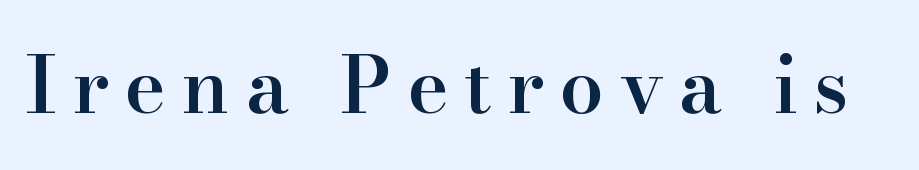
{"serif": "yes", "italic": "no", "bold": "semi", "weight": "semibold", "width": "normal", "stroke_contrast": "high", "x_height": "small", "monospaced": "no", "underline": "no", "letter_spacing": "wide", "letter_spacing_em": 0.2, "glyph_px": 78}
